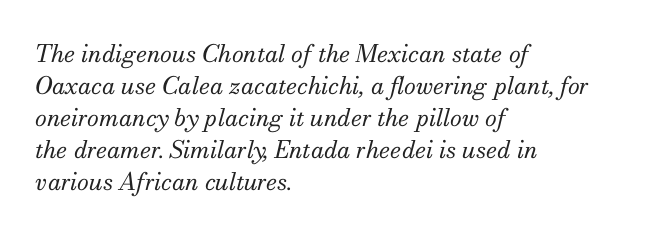
{"italic": "yes", "lean": "right", "slant_degrees": 13, "bold": "no", "underline": "no", "align": "left", "line_spacing": "normal", "line_spacing_ratio": 1.33, "letter_spacing": "normal", "letter_spacing_em": 0.0, "glyph_px": 24}
